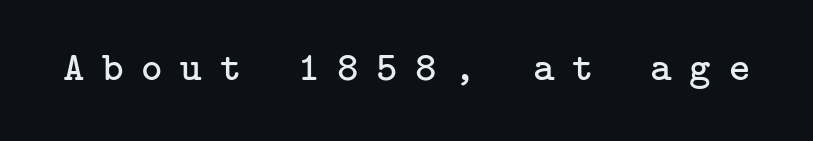
The image shows 41 px regular-weight serif type, upright; set unusually wide letter spacing (+0.43 em), not underlined; low stroke contrast and a medium x-height.
